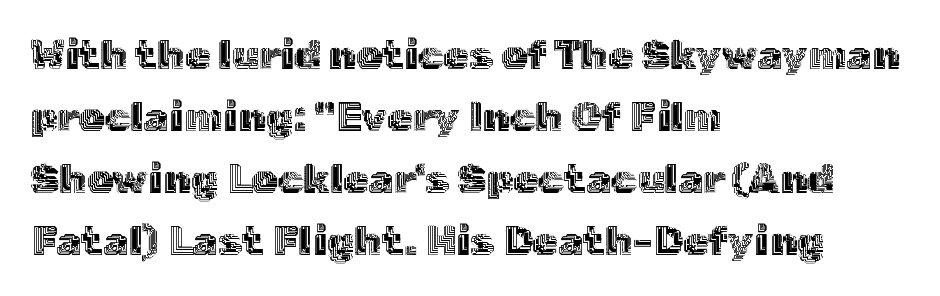
The image shows 41 px text type, upright; set left-aligned, normal line spacing (1.51x), normal letter spacing, not underlined; a medium x-height.
